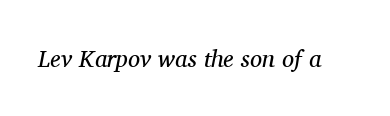
Q: Is the text bold? A: No.
Q: Is the text italic (slanted)? A: Yes, it leans right by about 11 degrees.
Q: Is the text underlined? A: No.
Q: Is the spacing between letters normal or unusually wide? A: Normal.
